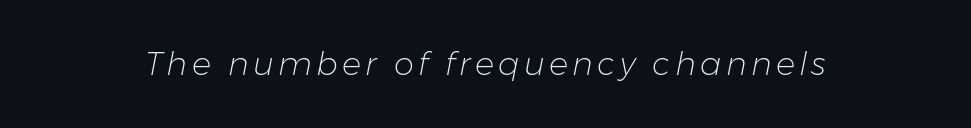
Q: Is the text bold? A: No.
Q: Is the text italic (slanted)? A: Yes, it leans right by about 11 degrees.
Q: Is the text underlined? A: No.
Q: Width (condensed, normal, or wide)? A: Normal.
Q: Stroke contrast? A: Low.
Q: x-height? A: Medium.
Q: Monospaced? A: No.
